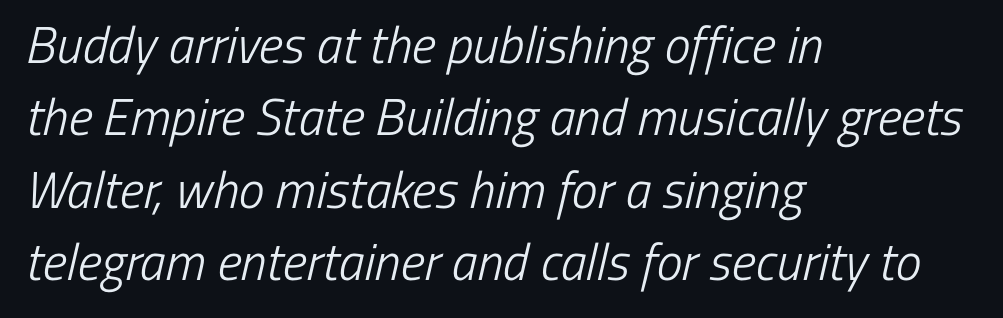
You could call the tracking neutral — neither tight nor loose. Leading: standard. Weight class: somewhere from thin through regular. The rag falls on the right side of this text block. Words float on clear page, feet unadorned. Looks like regular typesetting: each glyph gets only the width it needs.
